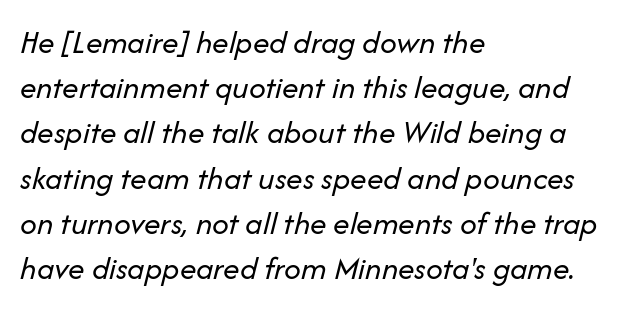
{"italic": "yes", "lean": "right", "slant_degrees": 14, "bold": "no", "weight": "regular", "width": "normal", "stroke_contrast": "low", "x_height": "medium", "monospaced": "no", "underline": "no", "align": "left", "line_spacing": "normal", "line_spacing_ratio": 1.37, "letter_spacing": "normal", "letter_spacing_em": 0.0, "glyph_px": 33}
